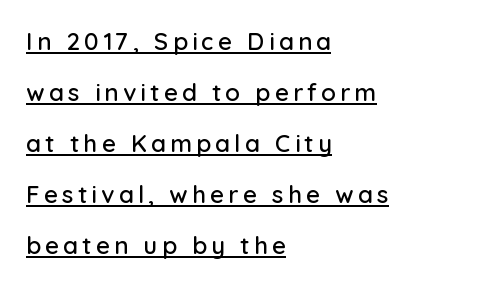
Q: Is the text italic (slanted)? A: No, it is upright.
Q: Is the text underlined? A: Yes.
Q: How is the paragraph aligned? A: Left-aligned.
Q: Is the spacing between lines tight, normal or loose? A: Loose.
